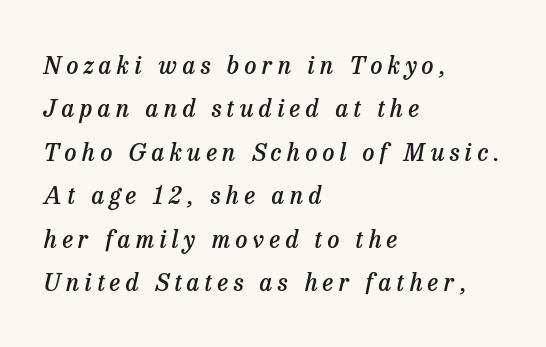
Q: Is the text bold? A: Semi-bold.
Q: Is the text italic (slanted)? A: Yes, it leans right by about 13 degrees.
Q: Is the text underlined? A: No.
Q: How is the paragraph aligned? A: Left-aligned.
Q: Is the spacing between letters normal or unusually wide? A: Unusually wide.
